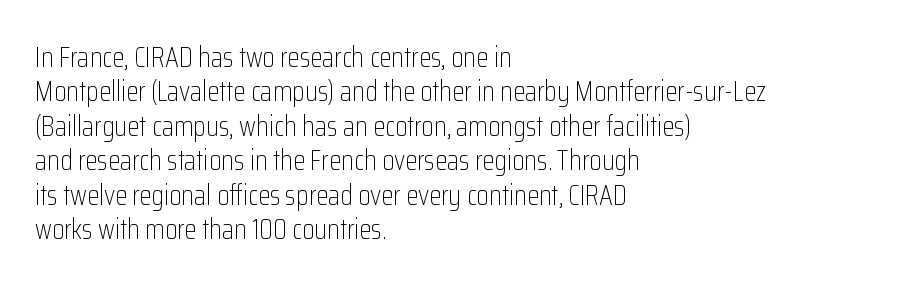
The image shows 28 px light, condensed sans-serif type, upright; set left-aligned, line spacing 1.23x, normal letter spacing, not underlined; low stroke contrast and a medium x-height.
